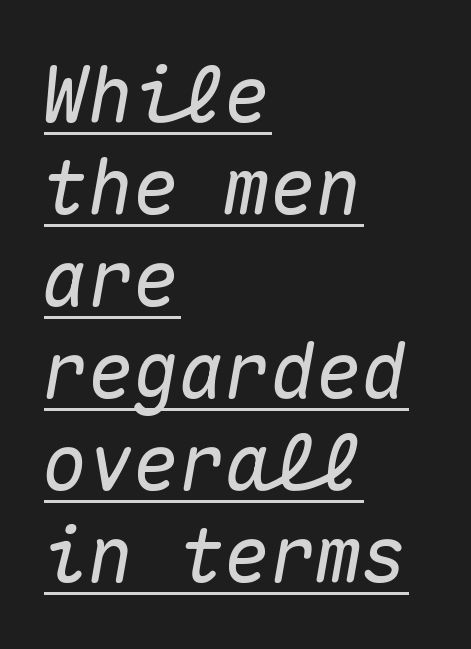
The image shows 76 px text type, italic (leaning right), monospaced; set left-aligned, line spacing 1.21x, normal letter spacing, underlined; medium stroke contrast and a medium x-height.
